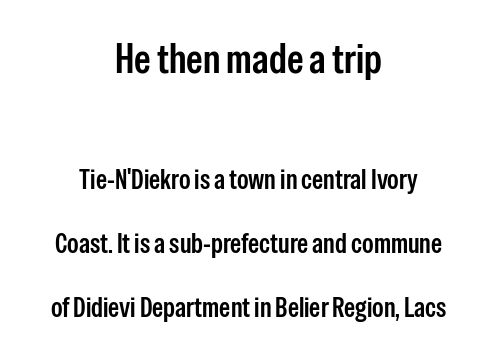
The image shows 42 px condensed sans-serif type, upright; set centered, loose line spacing (2.29x), normal letter spacing, not underlined; the first (top) block is 1.5x larger; low stroke contrast and a medium x-height.
